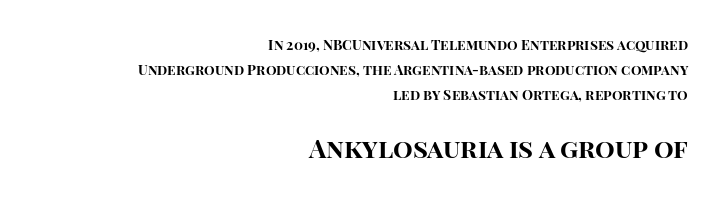
{"italic": "no", "bold": "yes", "underline": "no", "align": "right", "line_spacing_ratio": 1.77, "letter_spacing": "normal", "letter_spacing_em": 0.0, "larger_block": "second", "size_ratio": 1.86, "glyph_px": 26}
